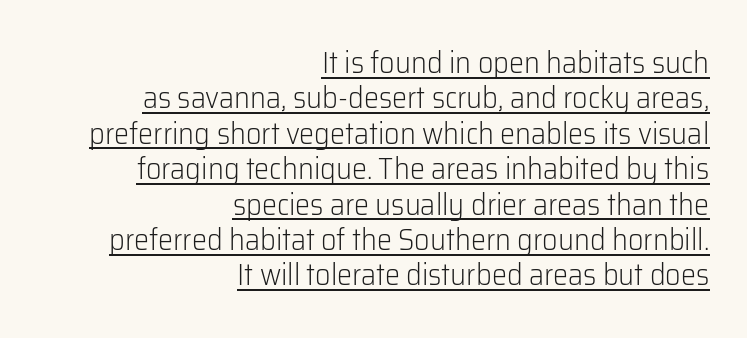
Q: Is the text bold? A: No.
Q: Is the text italic (slanted)? A: No, it is upright.
Q: Is the typeface a serif or a sans-serif typeface? A: Sans-serif.
Q: Is the text underlined? A: Yes.
Q: How is the paragraph aligned? A: Right-aligned.
Q: Is the spacing between letters normal or unusually wide? A: Normal.
Q: Width (condensed, normal, or wide)? A: Normal.
Q: Stroke contrast? A: Low.
Q: x-height? A: Medium.
Q: Monospaced? A: No.
